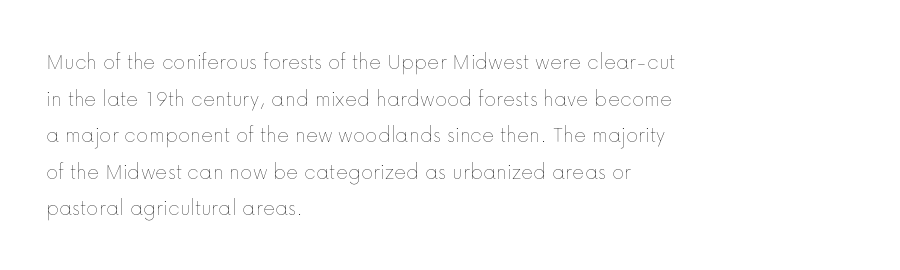
{"italic": "no", "bold": "no", "underline": "no", "align": "left", "line_spacing": "normal", "line_spacing_ratio": 1.59, "letter_spacing": "normal", "letter_spacing_em": 0.0, "glyph_px": 23}
